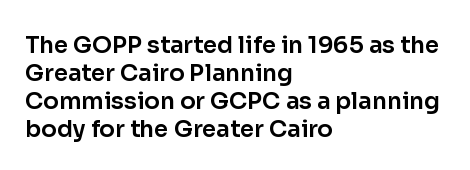
Q: Is the text italic (slanted)? A: No, it is upright.
Q: Is the text underlined? A: No.
Q: How is the paragraph aligned? A: Left-aligned.
Q: Is the spacing between letters normal or unusually wide? A: Normal.
